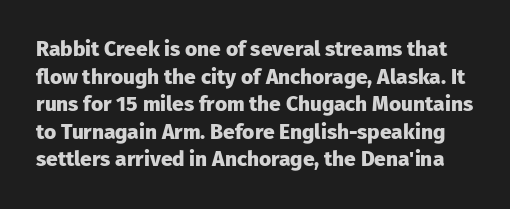
The image shows 21 px bold type, upright; set normal line spacing (1.31x), normal letter spacing, not underlined.
